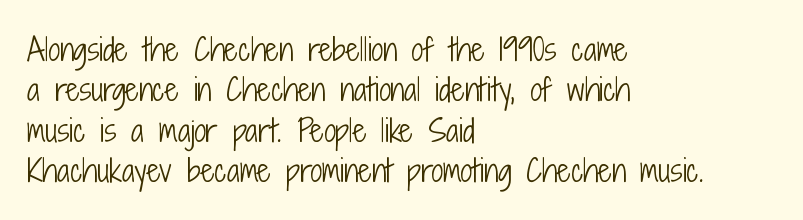
{"serif": "no", "italic": "no", "bold": "no", "weight": "light", "width": "condensed", "stroke_contrast": "low", "x_height": "medium", "monospaced": "no", "underline": "no", "align": "left", "line_spacing": "normal", "line_spacing_ratio": 1.35, "letter_spacing": "normal", "letter_spacing_em": 0.0, "glyph_px": 30}
